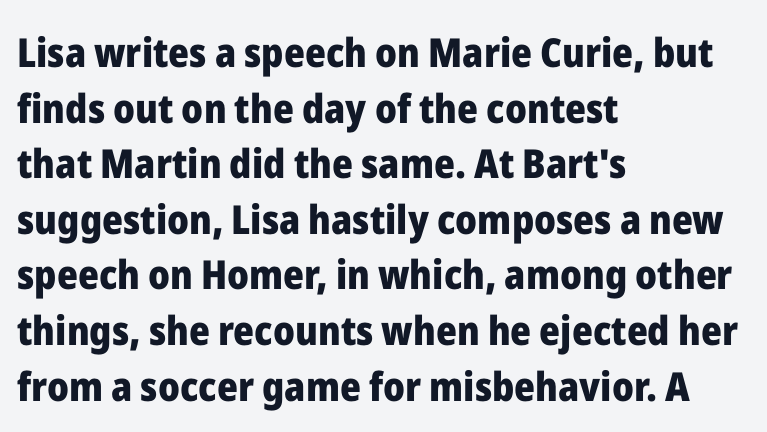
The image shows 40 px heavy sans-serif type, upright; set left-aligned, normal line spacing (1.39x), normal letter spacing, not underlined; low stroke contrast and a medium x-height.
